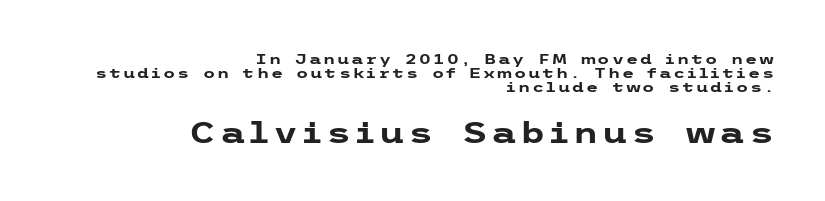
The image shows 29 px heavy, wide sans-serif type, upright; set right-aligned, tight line spacing (0.99x), not underlined; the second (bottom) block is 2.07x larger; low stroke contrast and a medium x-height.
